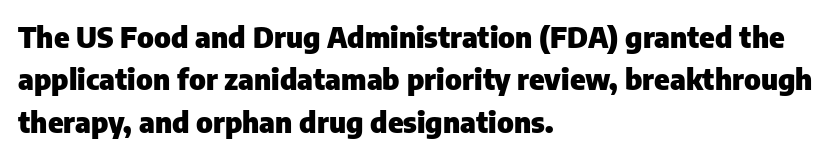
Words appear dense and cohesive because spacing is normal. Is this a sans? Yes — the strokes have no serifs. Every character sits straight up, as roman type does. These lines are set flush left with a ragged right edge. Notice how descenders clear the ascenders below comfortably — that's standard leading.
